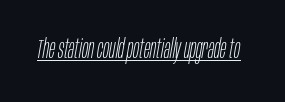
Characters follow at the spacing the type designer built in. A continuous stroke trails under the words, as in a hyperlink. Would a proofreader flag this as italicized? Yes. A light-to-regular cut is what we see here.
